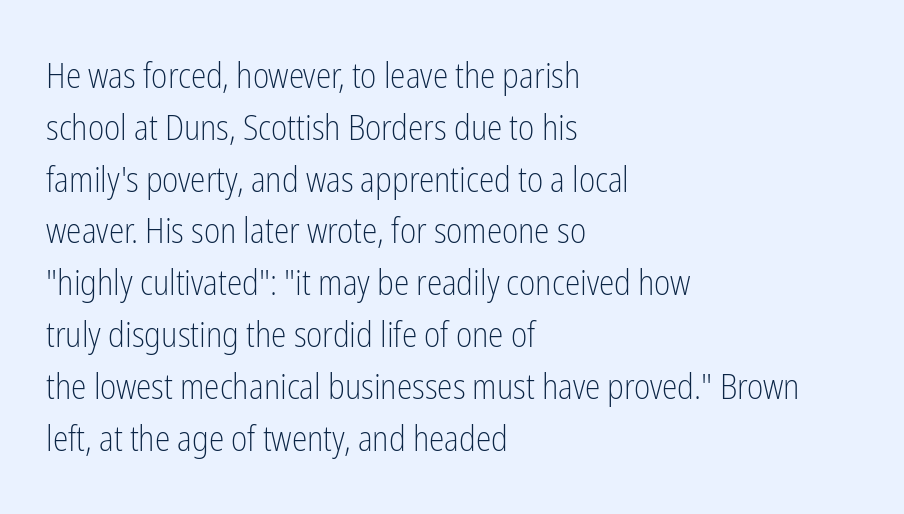
Q: Is the text bold? A: No.
Q: Is the text italic (slanted)? A: No, it is upright.
Q: Is the typeface a serif or a sans-serif typeface? A: Sans-serif.
Q: Is the text underlined? A: No.
Q: How is the paragraph aligned? A: Left-aligned.
Q: Is the spacing between letters normal or unusually wide? A: Normal.
Q: Is the spacing between lines tight, normal or loose? A: Normal.
Q: Width (condensed, normal, or wide)? A: Condensed.
Q: Stroke contrast? A: Low.
Q: x-height? A: Medium.
Q: Monospaced? A: No.
